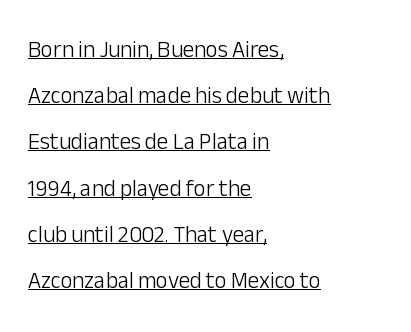
Q: Is the text bold? A: No.
Q: Is the text italic (slanted)? A: No, it is upright.
Q: Is the text underlined? A: Yes.
Q: How is the paragraph aligned? A: Left-aligned.
Q: Is the spacing between letters normal or unusually wide? A: Normal.
Q: Is the spacing between lines tight, normal or loose? A: Loose.
